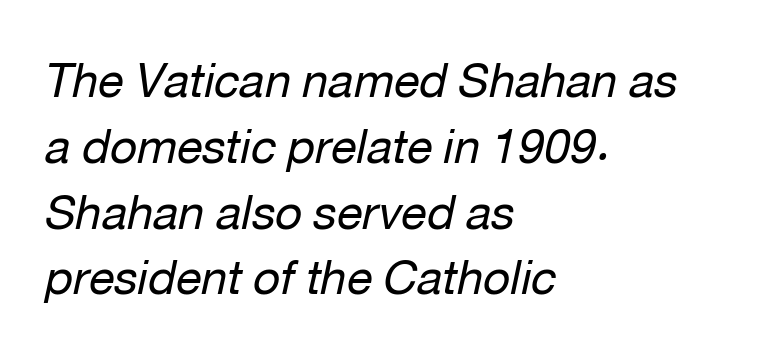
{"italic": "yes", "lean": "right", "slant_degrees": 12, "bold": "no", "weight": "regular", "width": "normal", "stroke_contrast": "low", "x_height": "medium", "monospaced": "no", "underline": "no", "align": "left", "line_spacing": "normal", "line_spacing_ratio": 1.4, "letter_spacing": "normal", "letter_spacing_em": 0.0, "glyph_px": 47}
